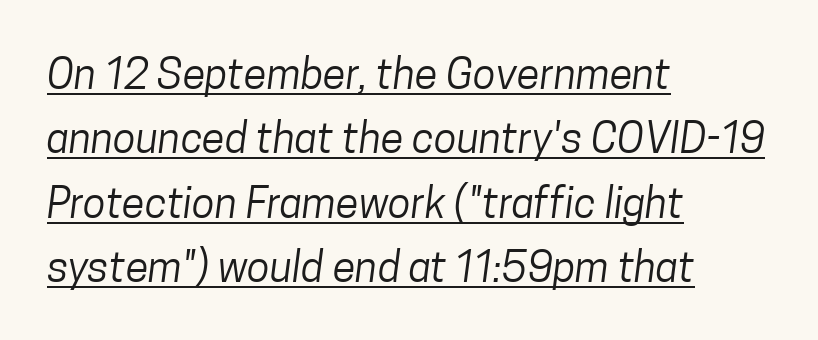
The image shows 42 px regular-weight, condensed sans-serif type; set left-aligned, normal line spacing (1.53x), normal letter spacing, underlined; low stroke contrast and a medium x-height.
